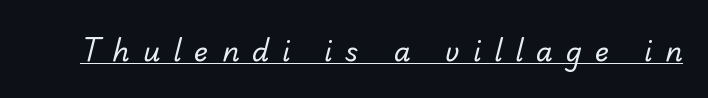
{"bold": "no", "underline": "yes", "letter_spacing": "wide", "letter_spacing_em": 0.48, "glyph_px": 27}
